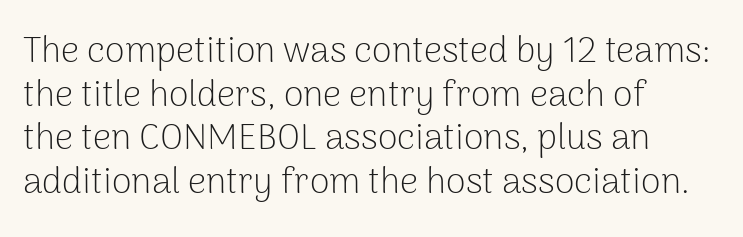
{"serif": "no", "italic": "no", "bold": "no", "weight": "light", "width": "normal", "stroke_contrast": "low", "x_height": "medium", "monospaced": "no", "underline": "no", "align": "left", "line_spacing_ratio": 1.21, "letter_spacing": "normal", "letter_spacing_em": 0.0, "glyph_px": 36}
